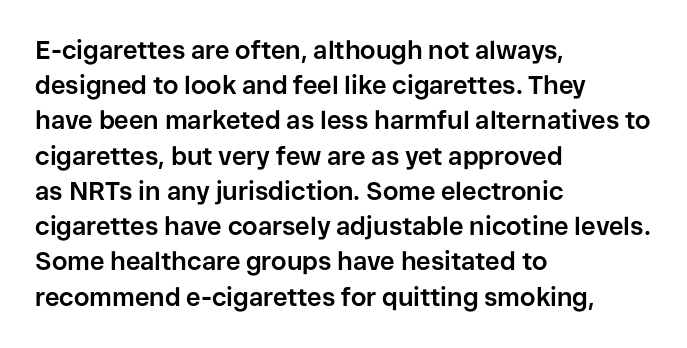
Q: Is the text bold? A: Yes.
Q: Is the text italic (slanted)? A: No, it is upright.
Q: Is the text underlined? A: No.
Q: How is the paragraph aligned? A: Left-aligned.
Q: Is the spacing between letters normal or unusually wide? A: Normal.
Q: Is the spacing between lines tight, normal or loose? A: Normal.
